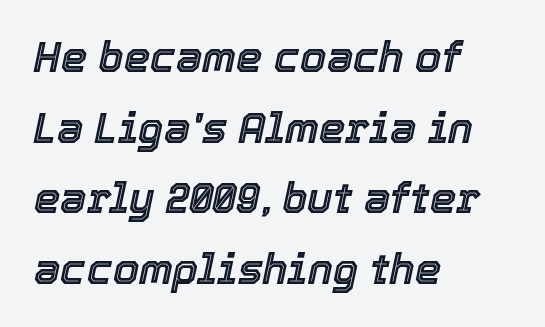
The image shows 42 px text type, italic (leaning right); set left-aligned, normal line spacing (1.68x), normal letter spacing, not underlined; a medium x-height.
